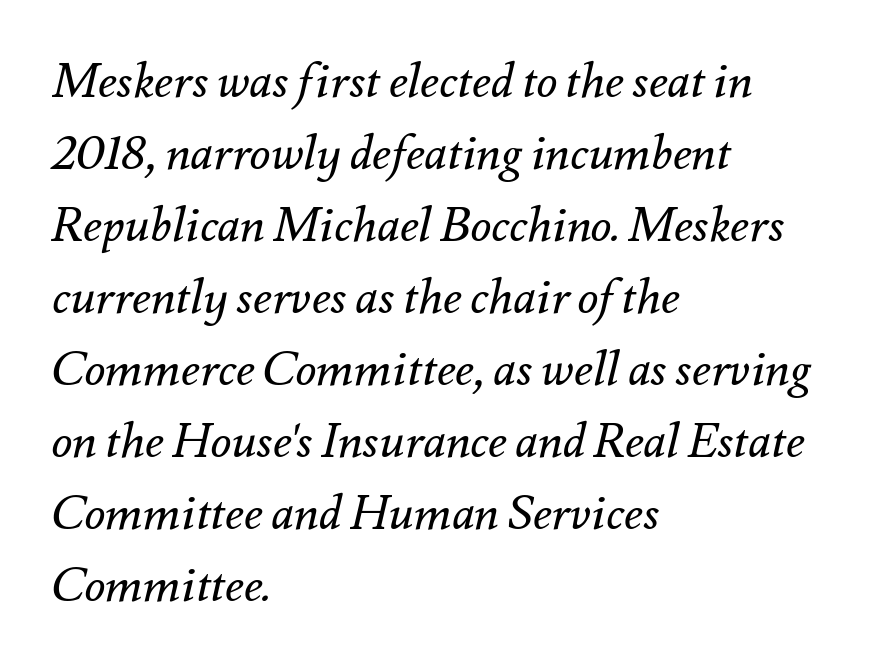
{"italic": "yes", "lean": "right", "slant_degrees": 12, "bold": "no", "weight": "regular", "width": "normal", "stroke_contrast": "medium", "x_height": "small", "monospaced": "no", "underline": "no", "align": "left", "line_spacing": "normal", "line_spacing_ratio": 1.5, "letter_spacing": "normal", "letter_spacing_em": 0.0, "glyph_px": 48}
